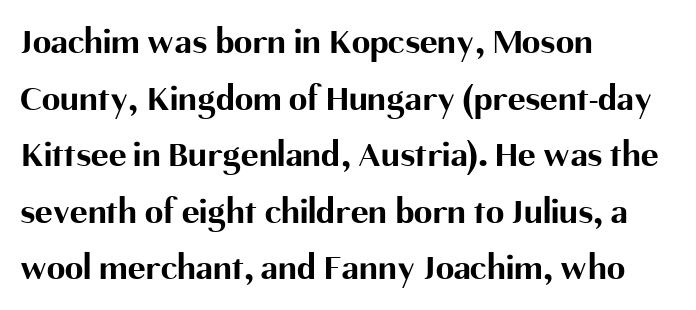
{"serif": "no", "italic": "no", "bold": "yes", "weight": "bold", "width": "normal", "stroke_contrast": "medium", "x_height": "medium", "monospaced": "no", "underline": "no", "align": "left", "line_spacing": "normal", "line_spacing_ratio": 1.53, "letter_spacing": "normal", "letter_spacing_em": 0.0, "glyph_px": 37}
